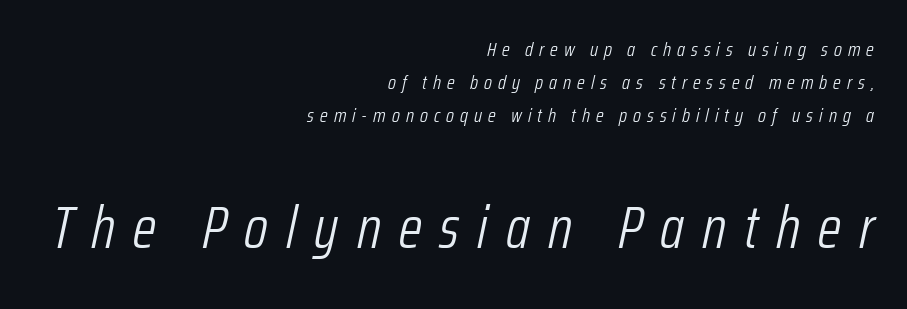
{"italic": "yes", "lean": "right", "slant_degrees": 12, "bold": "no", "weight": "light", "width": "condensed", "stroke_contrast": "low", "x_height": "medium", "monospaced": "no", "underline": "no", "align": "right", "line_spacing": "normal", "line_spacing_ratio": 1.64, "letter_spacing": "wide", "letter_spacing_em": 0.3, "larger_block": "second", "size_ratio": 3.0, "glyph_px": 60}
